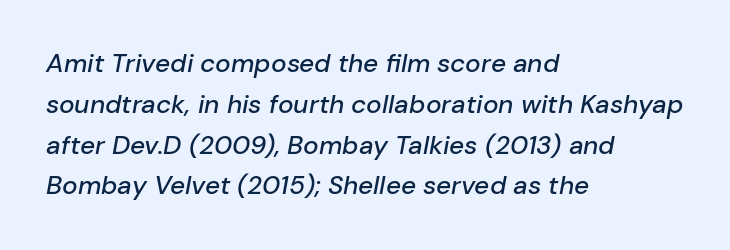
{"italic": "yes", "lean": "right", "slant_degrees": 10, "underline": "no", "align": "left", "line_spacing": "normal", "line_spacing_ratio": 1.57, "letter_spacing": "normal", "letter_spacing_em": 0.0, "glyph_px": 26}
